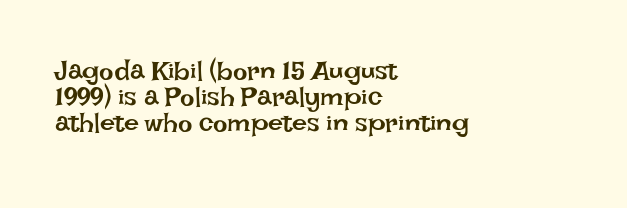
Q: Is the text bold? A: No.
Q: Is the text italic (slanted)? A: No, it is upright.
Q: Is the text underlined? A: No.
Q: How is the paragraph aligned? A: Left-aligned.
Q: Is the spacing between letters normal or unusually wide? A: Normal.
Q: Is the spacing between lines tight, normal or loose? A: Tight.
